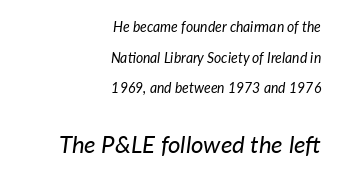
Q: Is the text bold? A: No.
Q: Is the text italic (slanted)? A: Yes, it leans right by about 7 degrees.
Q: Is the text underlined? A: No.
Q: How is the paragraph aligned? A: Right-aligned.
Q: Is the spacing between letters normal or unusually wide? A: Normal.
Q: Is the spacing between lines tight, normal or loose? A: Loose.
Q: Which block of text is set in a larger size, the first (top) or the second (bottom)? A: The second (bottom) one.
